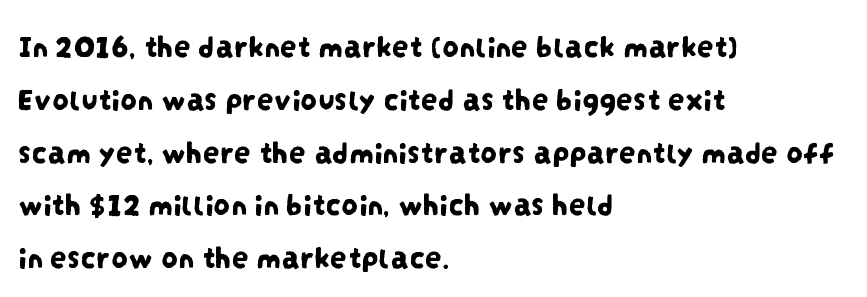
{"serif": "no", "width": "condensed", "stroke_contrast": "low", "x_height": "large", "monospaced": "no", "underline": "no", "align": "left", "line_spacing": "normal", "line_spacing_ratio": 1.6, "letter_spacing": "normal", "letter_spacing_em": 0.0, "glyph_px": 33}
